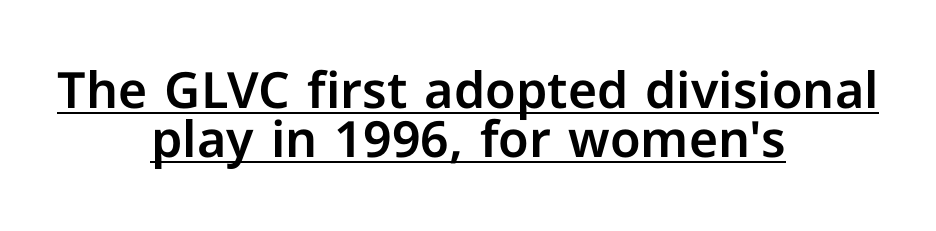
The image shows 50 px sans-serif type, upright; set centered, tight line spacing (0.98x), normal letter spacing, underlined; low stroke contrast and a medium x-height.
